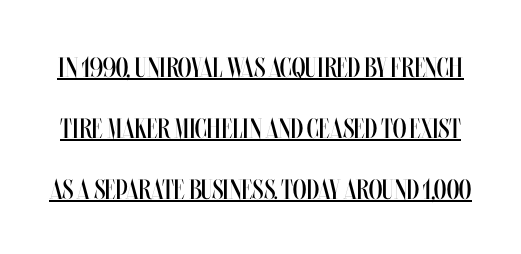
The image shows 28 px regular-weight, condensed type, upright; set loose line spacing (2.17x), normal letter spacing, underlined; medium stroke contrast and a large x-height.
